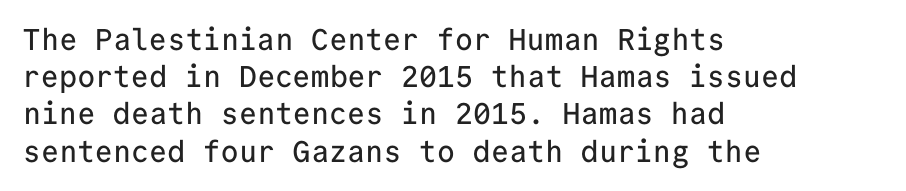
The image shows 30 px sans-serif type, upright, monospaced; set left-aligned, line spacing 1.24x, normal letter spacing, not underlined; low stroke contrast and a medium x-height.
